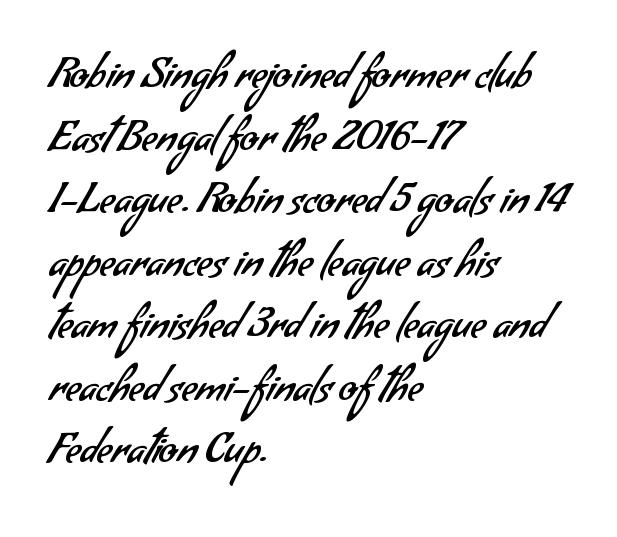
{"serif": "no", "bold": "no", "weight": "regular", "width": "normal", "stroke_contrast": "low", "x_height": "small", "monospaced": "no", "underline": "no", "align": "left", "line_spacing": "normal", "line_spacing_ratio": 1.49, "letter_spacing": "normal", "letter_spacing_em": 0.0, "glyph_px": 42}
